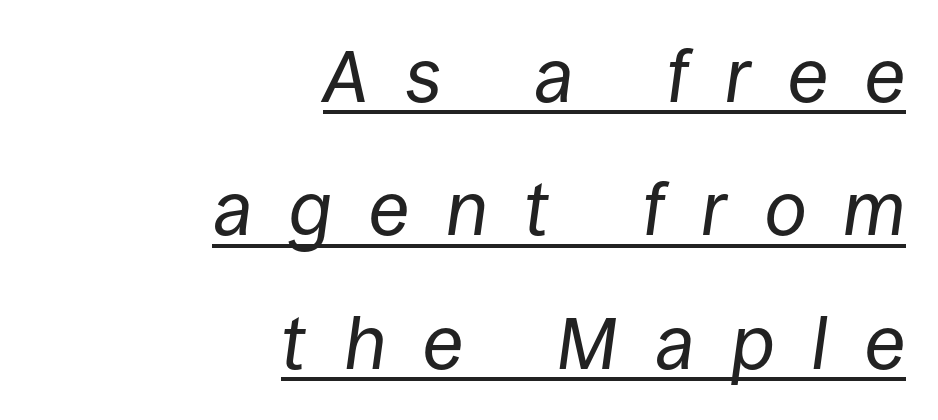
The letters advance in unequal steps, a hallmark of proportional type. Would a proofreader flag this as italicized? Yes. The typesetting does not lean heavy: it is not bold. Glyph-to-glyph distance is far greater than everyday printed text. Underlined type.
